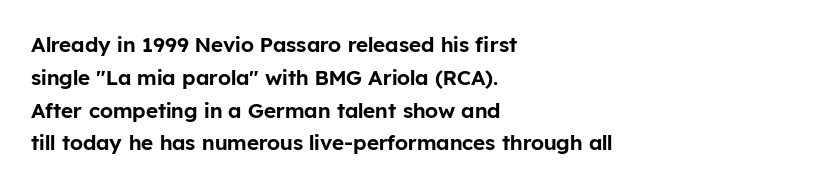
{"italic": "no", "underline": "no", "align": "left", "line_spacing": "normal", "line_spacing_ratio": 1.56, "letter_spacing": "normal", "letter_spacing_em": 0.0, "glyph_px": 21}
